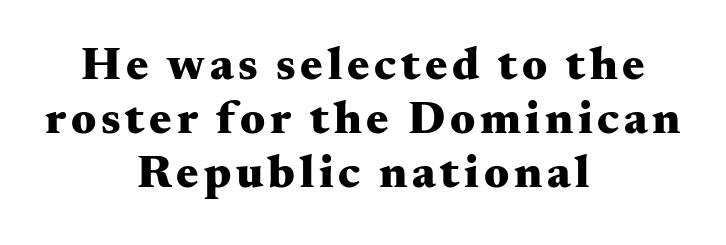
Does the type have serifs? Yes, each stem ends in a small foot. The words here are not underlined. Whoever set this chose condensed vertical rhythm over breathing room. Strong, thick strokes mark this as bold type. If you folded the block vertically in half, each line would mirror itself in length.
